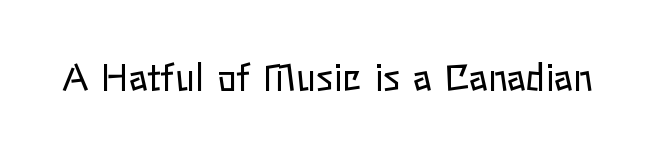
Bare-footed words on every line. Glyph-to-glyph distance matches everyday printed text. Note the varied advance widths — an 'i' is clearly narrower than an 'm'. Posture: straight, roman, zero tilt. The passage shown is not bold in any degree.
